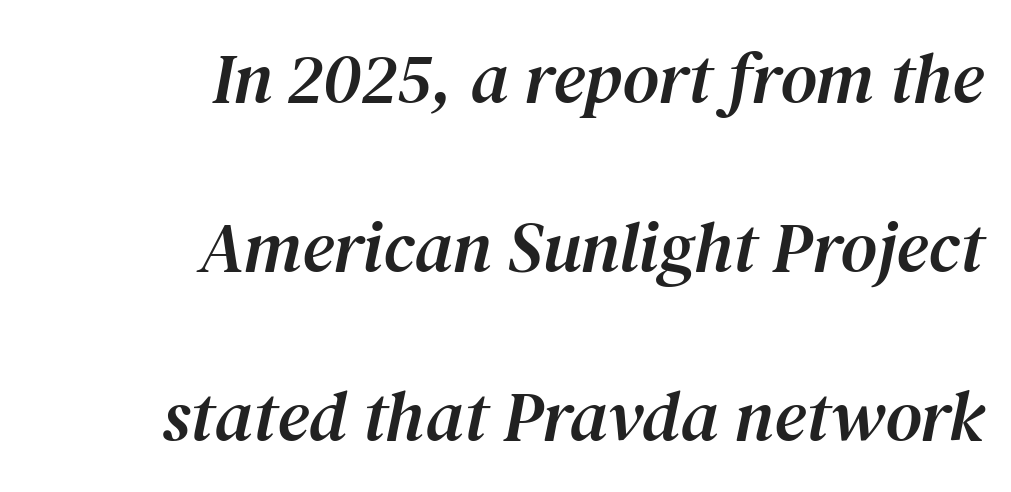
The image shows 71 px serif type, italic (leaning right); set right-aligned, loose line spacing (2.38x), normal letter spacing, not underlined; medium stroke contrast and a medium x-height.
